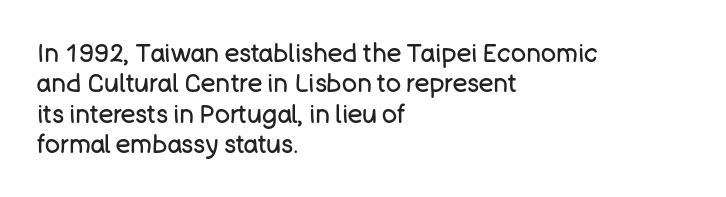
The image shows 25 px text type, upright; set left-aligned, line spacing 1.22x, normal letter spacing, not underlined.
